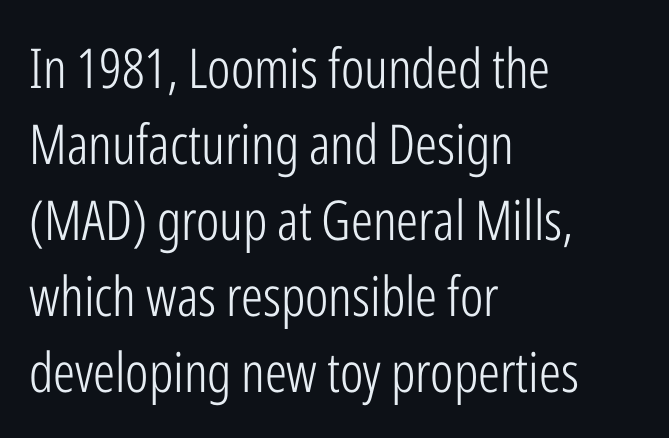
The image shows 55 px light, condensed sans-serif type, upright; set left-aligned, normal line spacing (1.38x), normal letter spacing, not underlined; low stroke contrast and a medium x-height.
